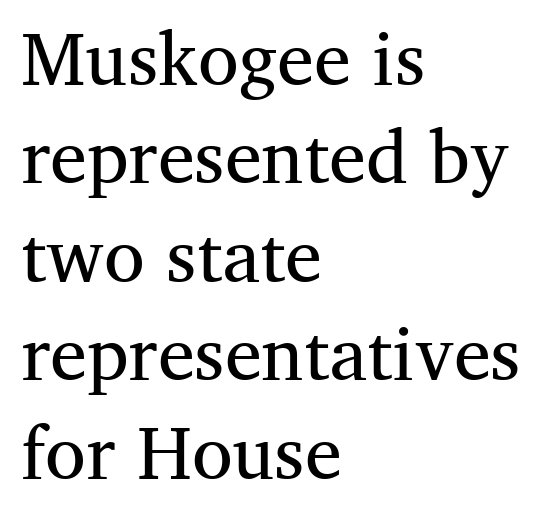
Q: Is the text bold? A: No.
Q: Is the text italic (slanted)? A: No, it is upright.
Q: Is the typeface a serif or a sans-serif typeface? A: Serif.
Q: Is the text underlined? A: No.
Q: How is the paragraph aligned? A: Left-aligned.
Q: Is the spacing between letters normal or unusually wide? A: Normal.
Q: Is the spacing between lines tight, normal or loose? A: Normal.
Q: Width (condensed, normal, or wide)? A: Normal.
Q: Stroke contrast? A: Medium.
Q: x-height? A: Medium.
Q: Monospaced? A: No.
